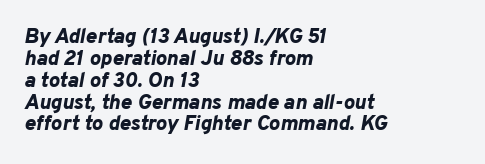
Q: Is the text bold? A: Yes.
Q: Is the text italic (slanted)? A: Yes, it leans right by about 10 degrees.
Q: Is the text underlined? A: No.
Q: How is the paragraph aligned? A: Left-aligned.
Q: Is the spacing between letters normal or unusually wide? A: Normal.
Q: Is the spacing between lines tight, normal or loose? A: Tight.
